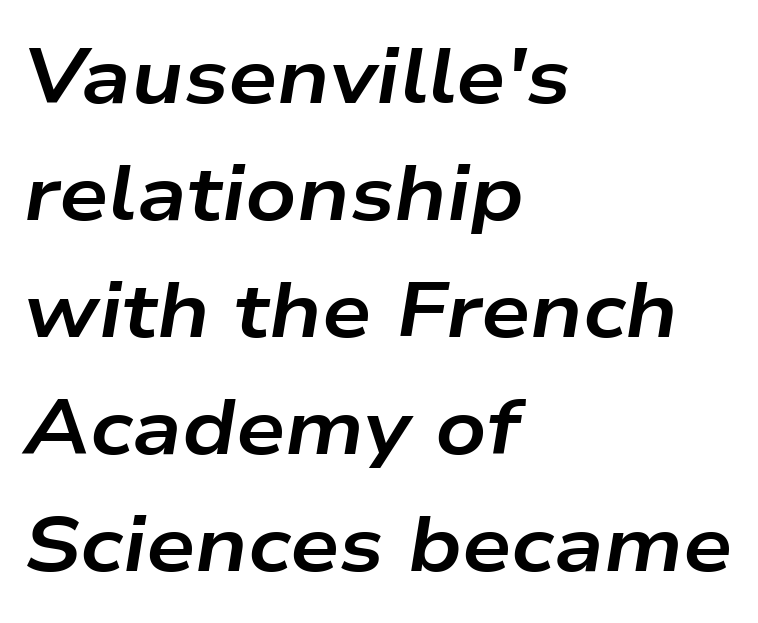
The image shows 78 px bold, wide type, italic (leaning right); set left-aligned, normal line spacing (1.5x), normal letter spacing, not underlined; low stroke contrast and a medium x-height.
